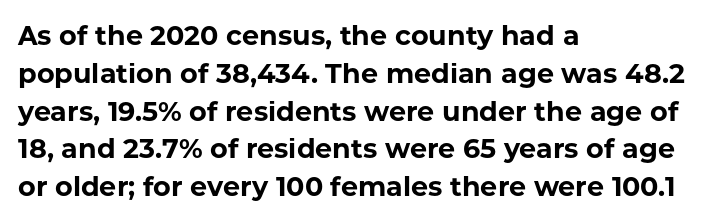
Q: Is the text bold? A: Yes.
Q: Is the text italic (slanted)? A: No, it is upright.
Q: Is the text underlined? A: No.
Q: How is the paragraph aligned? A: Left-aligned.
Q: Is the spacing between letters normal or unusually wide? A: Normal.
Q: Is the spacing between lines tight, normal or loose? A: Normal.
